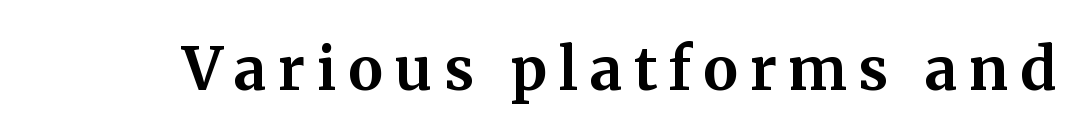
{"serif": "yes", "italic": "no", "bold": "yes", "weight": "bold", "width": "normal", "stroke_contrast": "medium", "x_height": "medium", "monospaced": "no", "underline": "no", "letter_spacing": "wide", "letter_spacing_em": 0.2, "glyph_px": 59}
